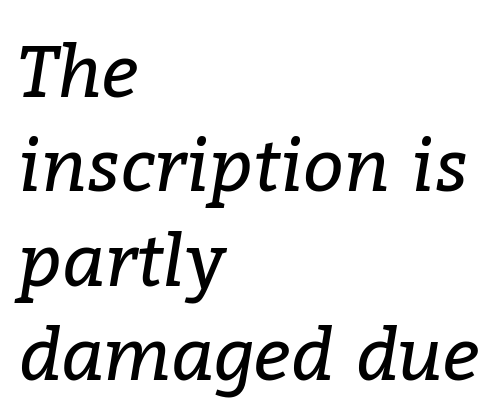
Look at the bottom of the vertical strokes: they flare into serifs here. In terms of posture, this sample is oblique. A classic flush-left, rag-right setting is used for this passage. The typesetting does not lean heavy: it is not bold.
